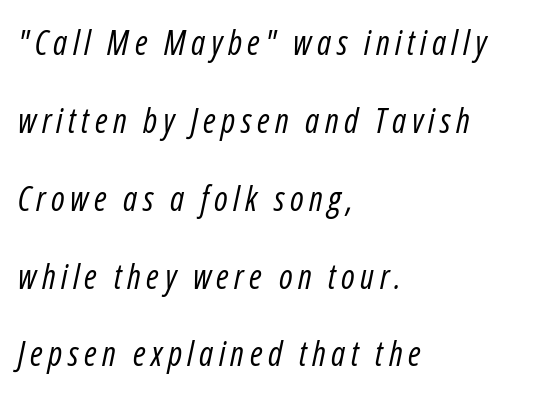
{"italic": "yes", "lean": "right", "slant_degrees": 12, "bold": "no", "weight": "regular", "width": "condensed", "stroke_contrast": "low", "x_height": "medium", "monospaced": "no", "underline": "no", "align": "left", "line_spacing": "loose", "line_spacing_ratio": 2.29, "glyph_px": 34}
